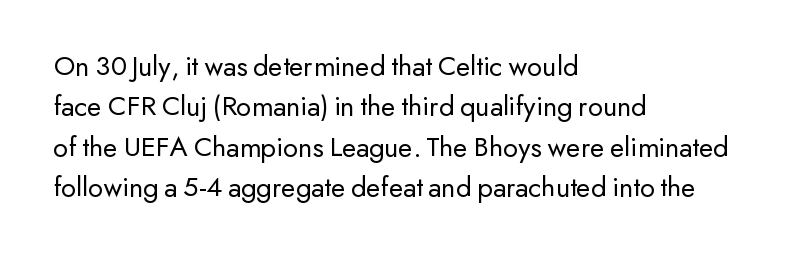
Beneath every word, the page is bare. The letters advance in unequal steps, a hallmark of proportional type. Rows of type keep a routine distance in the vertical direction. The passage is arranged the way most books set body copy — flush left. Stem width sits at or under what a default text font uses. Quick note: not italic, upright.
